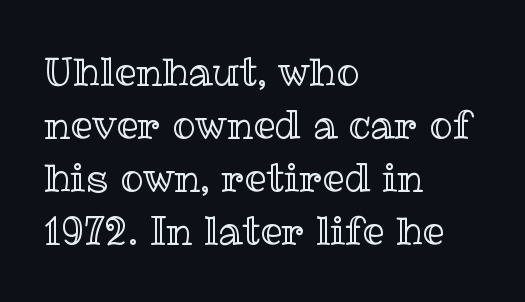
Q: Is the text italic (slanted)? A: No, it is upright.
Q: Is the text underlined? A: No.
Q: How is the paragraph aligned? A: Left-aligned.
Q: Is the spacing between letters normal or unusually wide? A: Normal.
Q: Is the spacing between lines tight, normal or loose? A: Normal.
Q: Width (condensed, normal, or wide)? A: Normal.
Q: x-height? A: Medium.
Q: Monospaced? A: No.
